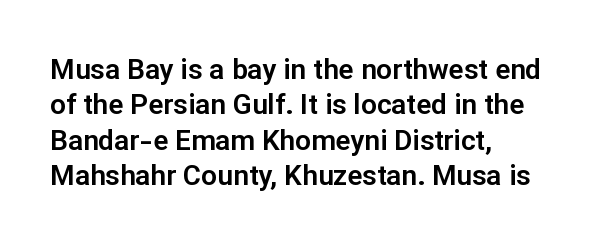
Q: Is the text italic (slanted)? A: No, it is upright.
Q: Is the typeface a serif or a sans-serif typeface? A: Sans-serif.
Q: Is the text underlined? A: No.
Q: How is the paragraph aligned? A: Left-aligned.
Q: Is the spacing between letters normal or unusually wide? A: Normal.
Q: Is the spacing between lines tight, normal or loose? A: Normal.
Q: Width (condensed, normal, or wide)? A: Normal.
Q: Stroke contrast? A: Low.
Q: x-height? A: Medium.
Q: Monospaced? A: No.
